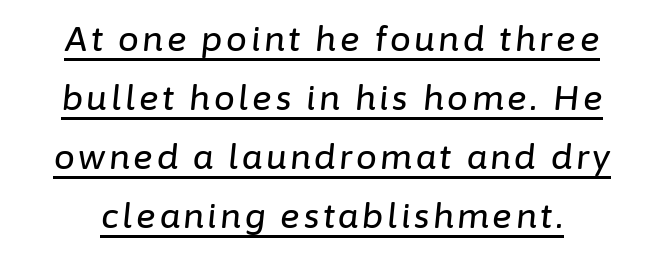
Q: Is the text italic (slanted)? A: Yes, it leans right by about 6 degrees.
Q: Is the text underlined? A: Yes.
Q: Width (condensed, normal, or wide)? A: Normal.
Q: Stroke contrast? A: Low.
Q: x-height? A: Medium.
Q: Monospaced? A: No.
